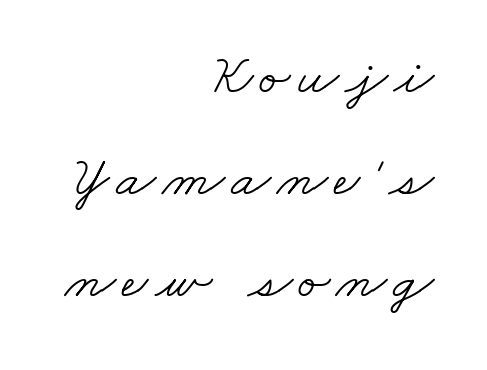
{"serif": "yes", "bold": "no", "weight": "light", "width": "wide", "stroke_contrast": "low", "x_height": "small", "monospaced": "no", "underline": "no", "align": "right", "line_spacing_ratio": 1.76, "glyph_px": 58}
